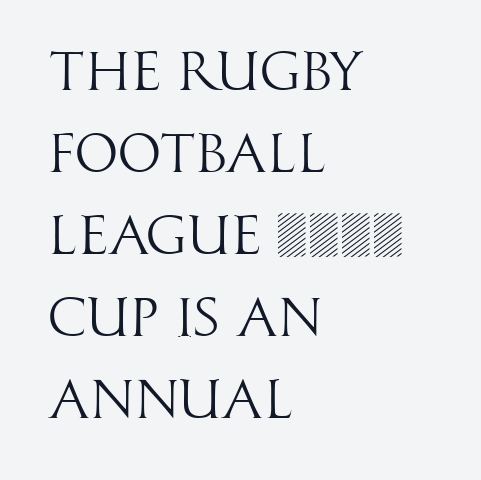
{"serif": "no", "italic": "no", "bold": "no", "weight": "light", "width": "condensed", "stroke_contrast": "high", "x_height": "large", "monospaced": "no", "underline": "no", "align": "left", "line_spacing": "normal", "line_spacing_ratio": 1.49, "letter_spacing": "normal", "letter_spacing_em": 0.0, "glyph_px": 55}
